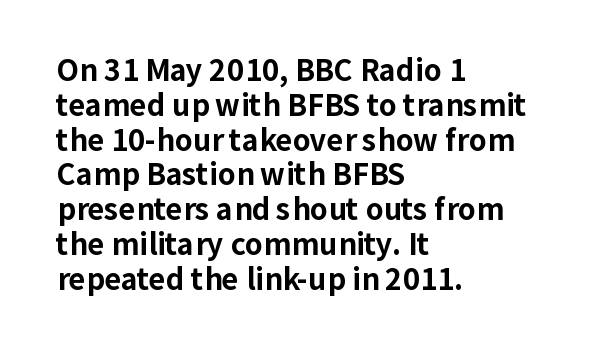
The lines are quadded left. A bare baseline throughout the passage. Caption: bold face, heavy strokes. Here the glyphs are tracked normally, forming tight word shapes.
